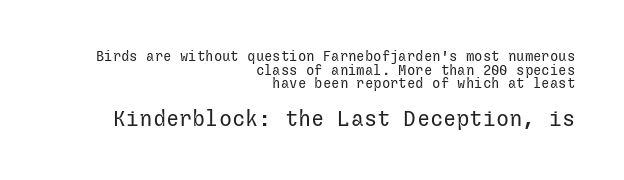
The image shows 22 px text type, upright; set right-aligned, tight line spacing (0.98x), normal letter spacing, not underlined; the second (bottom) block is 1.57x larger.
